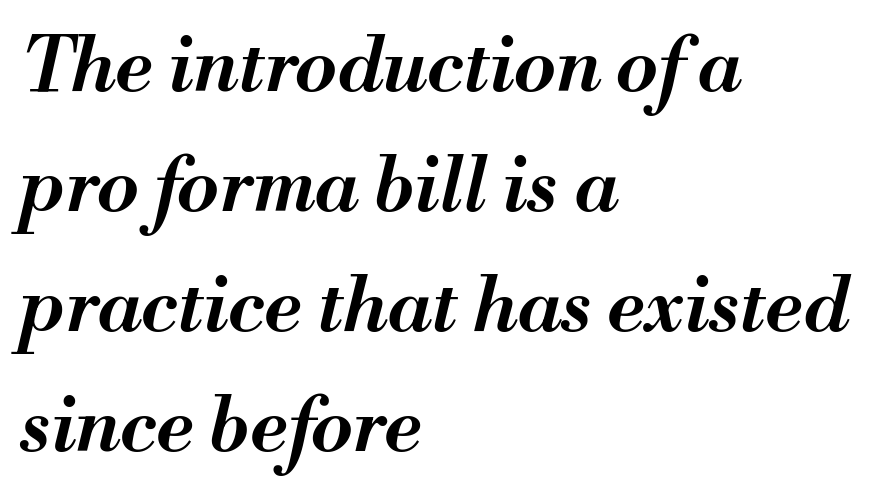
The image shows 76 px semibold type, italic (leaning right); set left-aligned, normal line spacing (1.58x), normal letter spacing, not underlined; medium stroke contrast and a small x-height.
